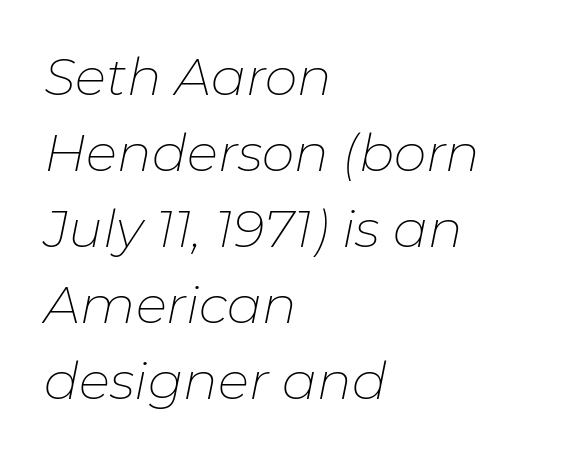
Q: Is the text bold? A: No.
Q: Is the text italic (slanted)? A: Yes, it leans right by about 11 degrees.
Q: Is the text underlined? A: No.
Q: How is the paragraph aligned? A: Left-aligned.
Q: Is the spacing between letters normal or unusually wide? A: Normal.
Q: Is the spacing between lines tight, normal or loose? A: Normal.
Q: Width (condensed, normal, or wide)? A: Normal.
Q: Stroke contrast? A: Low.
Q: x-height? A: Medium.
Q: Monospaced? A: No.
